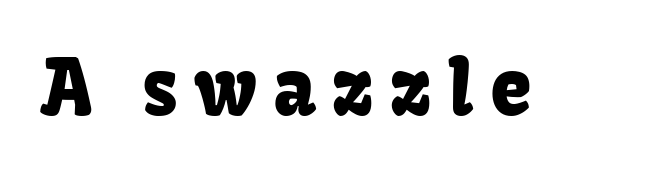
Q: Is the text italic (slanted)? A: No, it is upright.
Q: Is the typeface a serif or a sans-serif typeface? A: Sans-serif.
Q: Is the text underlined? A: No.
Q: Is the spacing between letters normal or unusually wide? A: Unusually wide.
Q: Width (condensed, normal, or wide)? A: Normal.
Q: Stroke contrast? A: Low.
Q: x-height? A: Medium.
Q: Monospaced? A: No.
